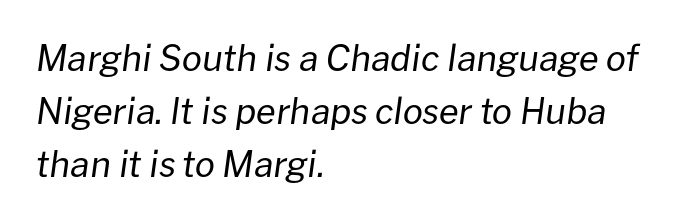
{"italic": "yes", "lean": "right", "slant_degrees": 8, "bold": "no", "weight": "regular", "width": "normal", "stroke_contrast": "low", "x_height": "medium", "monospaced": "no", "underline": "no", "align": "left", "line_spacing": "normal", "line_spacing_ratio": 1.47, "letter_spacing": "normal", "letter_spacing_em": 0.0, "glyph_px": 36}
